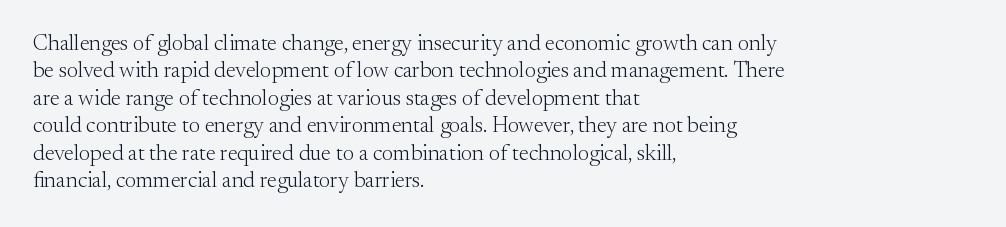
Counters stay open thanks to moderate or lighter strokes. All the whitespace from short lines collects on the right. Normally led — the rows are evenly, conventionally spaced. The glyphs are unaccompanied by any horizontal stroke below them.
